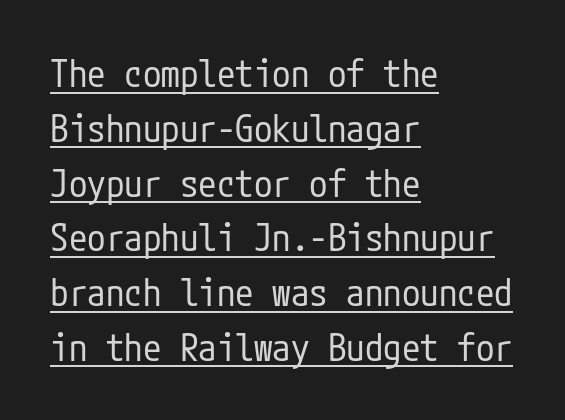
{"serif": "no", "italic": "no", "bold": "no", "weight": "regular", "width": "condensed", "stroke_contrast": "low", "x_height": "medium", "underline": "yes", "align": "left", "line_spacing": "normal", "line_spacing_ratio": 1.48, "letter_spacing": "normal", "letter_spacing_em": 0.0, "glyph_px": 37}
